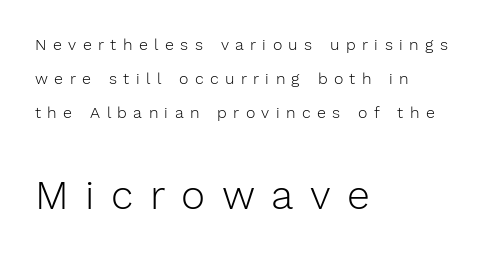
Q: Is the text bold? A: No.
Q: Is the text italic (slanted)? A: No, it is upright.
Q: Is the typeface a serif or a sans-serif typeface? A: Sans-serif.
Q: Is the text underlined? A: No.
Q: How is the paragraph aligned? A: Left-aligned.
Q: Is the spacing between letters normal or unusually wide? A: Unusually wide.
Q: Is the spacing between lines tight, normal or loose? A: Loose.
Q: Which block of text is set in a larger size, the first (top) or the second (bottom)? A: The second (bottom) one.
Q: Width (condensed, normal, or wide)? A: Normal.
Q: Stroke contrast? A: Low.
Q: x-height? A: Medium.
Q: Monospaced? A: No.
